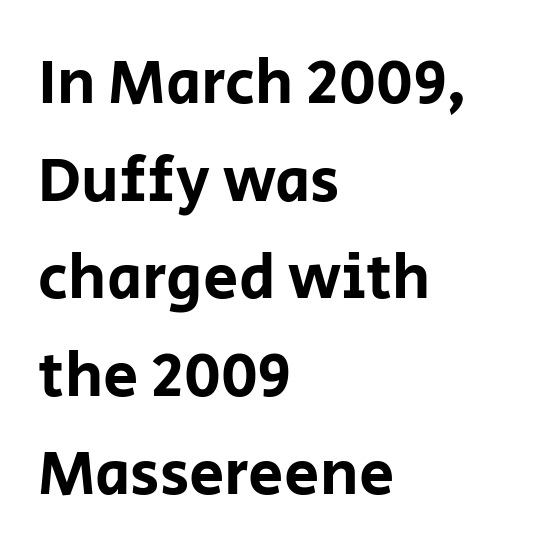
The image shows 63 px sans-serif type, upright; set left-aligned, normal line spacing (1.55x), normal letter spacing, not underlined; low stroke contrast and a large x-height.
